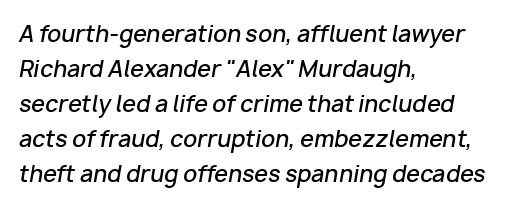
{"italic": "yes", "lean": "right", "slant_degrees": 10, "bold": "semi", "underline": "no", "align": "left", "line_spacing": "normal", "line_spacing_ratio": 1.59, "letter_spacing": "normal", "letter_spacing_em": 0.0, "glyph_px": 22}
